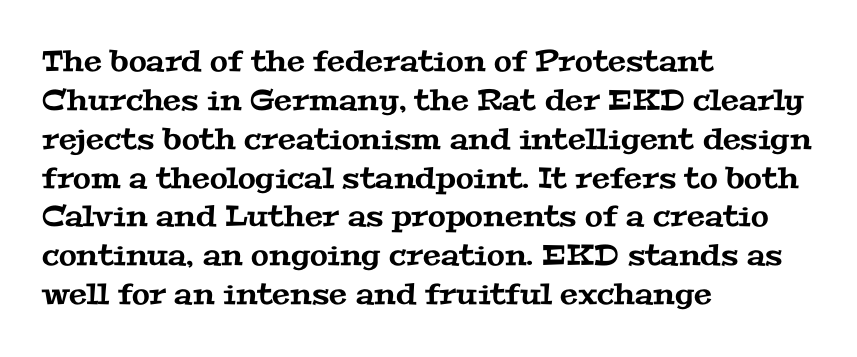
{"serif": "yes", "width": "wide", "stroke_contrast": "medium", "x_height": "medium", "monospaced": "no", "underline": "no", "align": "left", "line_spacing": "normal", "line_spacing_ratio": 1.34, "letter_spacing": "normal", "letter_spacing_em": 0.0, "glyph_px": 29}
